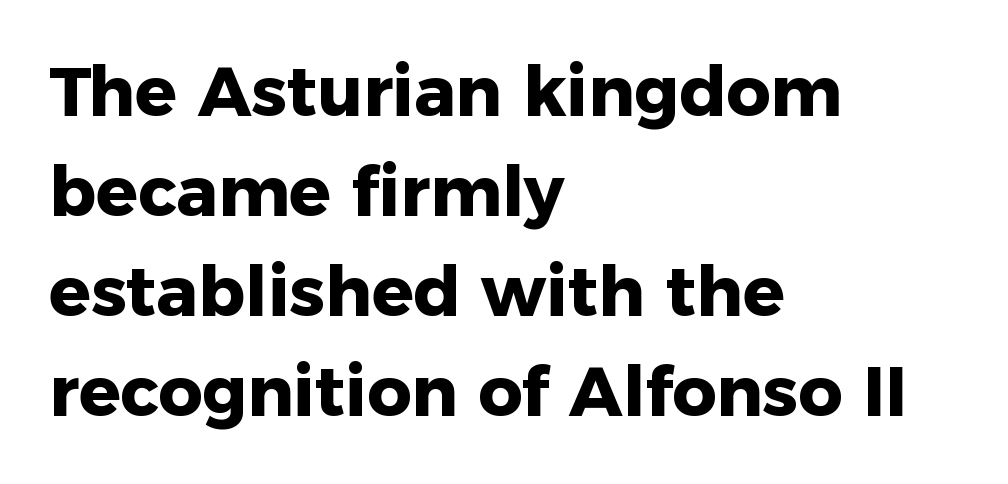
{"serif": "no", "italic": "no", "bold": "yes", "weight": "heavy", "width": "normal", "stroke_contrast": "low", "x_height": "medium", "monospaced": "no", "underline": "no", "align": "left", "line_spacing": "normal", "line_spacing_ratio": 1.45, "letter_spacing": "normal", "letter_spacing_em": 0.0, "glyph_px": 69}
